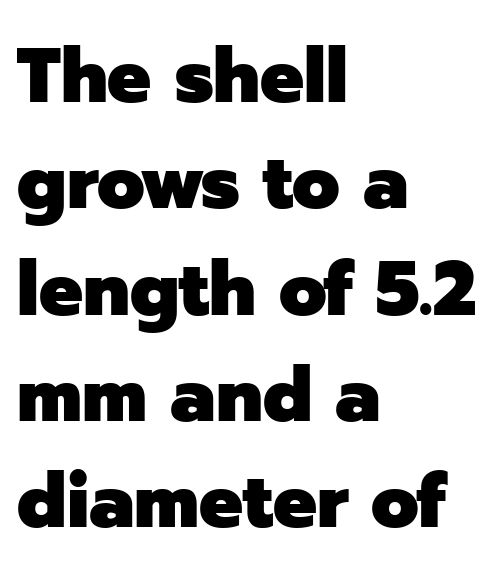
Q: Is the text bold? A: Yes.
Q: Is the text italic (slanted)? A: No, it is upright.
Q: Is the typeface a serif or a sans-serif typeface? A: Sans-serif.
Q: Is the text underlined? A: No.
Q: How is the paragraph aligned? A: Left-aligned.
Q: Is the spacing between letters normal or unusually wide? A: Normal.
Q: Is the spacing between lines tight, normal or loose? A: Normal.
Q: Width (condensed, normal, or wide)? A: Normal.
Q: Stroke contrast? A: Low.
Q: x-height? A: Medium.
Q: Monospaced? A: No.
